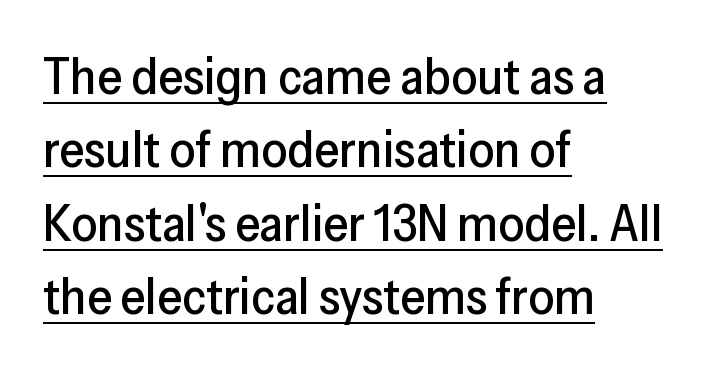
The image shows 51 px sans-serif type, upright; set left-aligned, normal line spacing (1.44x), normal letter spacing, underlined; low stroke contrast and a medium x-height.
